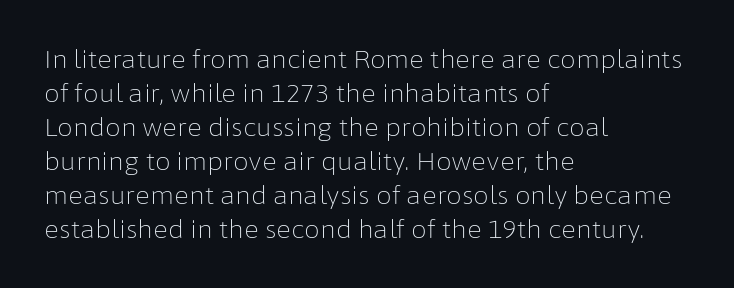
{"italic": "no", "bold": "no", "underline": "no", "align": "left", "line_spacing": "normal", "line_spacing_ratio": 1.36, "letter_spacing": "normal", "letter_spacing_em": 0.0, "glyph_px": 25}
